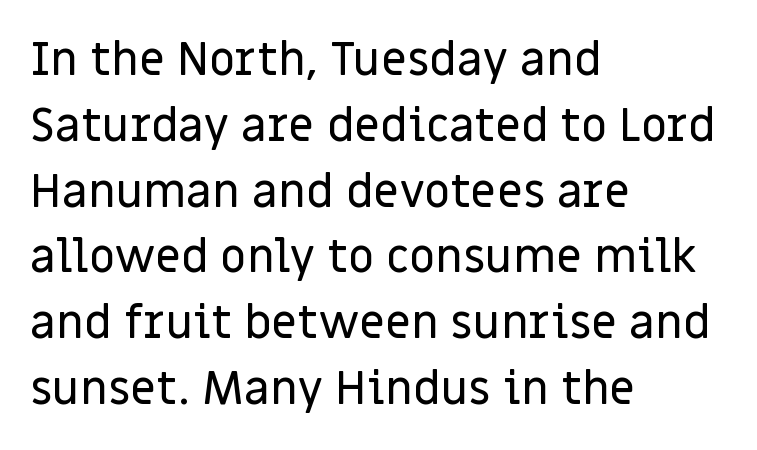
How are the letters spaced? Ordinarily, with no added tracking. The specimen reads as upright at a glance. The letters carry no serifs — their stems end cleanly without finishing strokes. Regular leading. This rendering features lettering with no underline. Horizontal alignment here is leftward, the default for most running prose.
